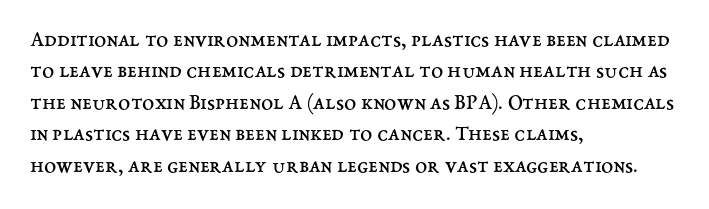
Q: Is the text bold? A: No.
Q: Is the text italic (slanted)? A: No, it is upright.
Q: Is the text underlined? A: No.
Q: How is the paragraph aligned? A: Left-aligned.
Q: Is the spacing between letters normal or unusually wide? A: Normal.
Q: Is the spacing between lines tight, normal or loose? A: Normal.
